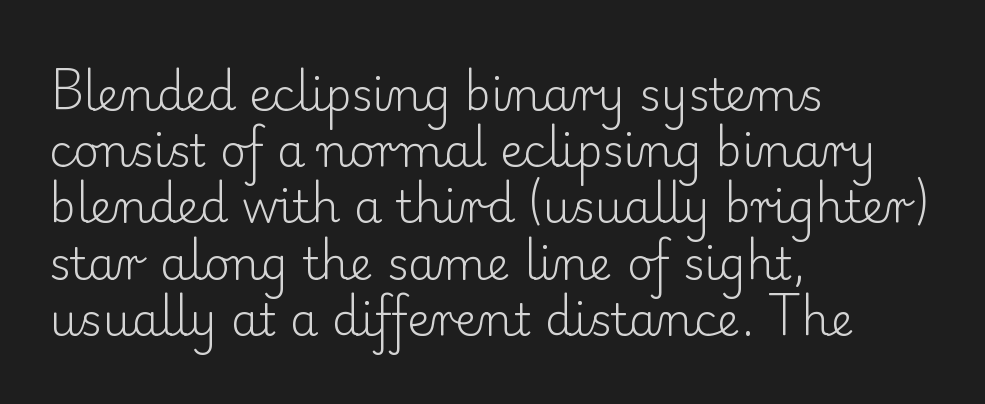
Q: Is the text bold? A: No.
Q: Is the text italic (slanted)? A: No, it is upright.
Q: Is the text underlined? A: No.
Q: How is the paragraph aligned? A: Left-aligned.
Q: Is the spacing between letters normal or unusually wide? A: Normal.
Q: Is the spacing between lines tight, normal or loose? A: Normal.
Q: Width (condensed, normal, or wide)? A: Normal.
Q: Stroke contrast? A: Low.
Q: x-height? A: Small.
Q: Monospaced? A: No.
